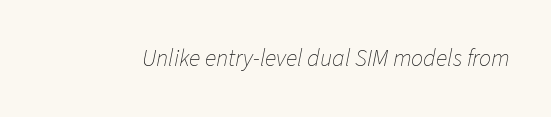
{"italic": "yes", "lean": "right", "slant_degrees": 11, "bold": "no", "underline": "no", "letter_spacing": "normal", "letter_spacing_em": 0.0, "glyph_px": 24}
